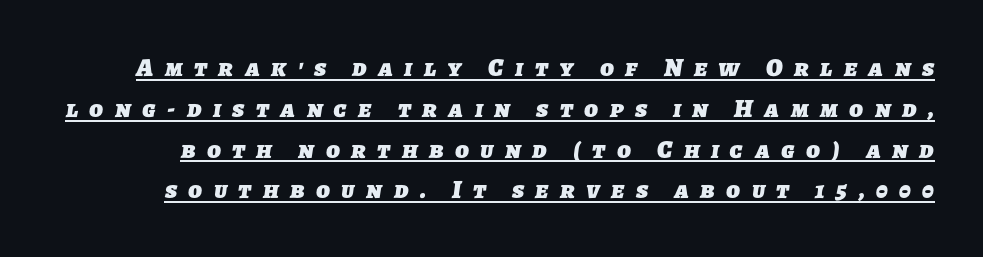
The image shows 26 px bold type; set normal line spacing (1.57x), unusually wide letter spacing (+0.44 em), underlined.
